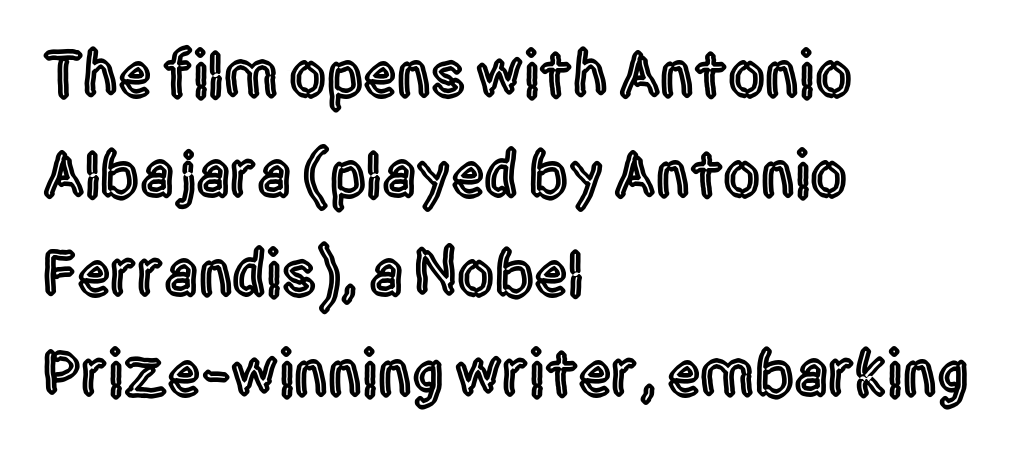
Q: Is the text italic (slanted)? A: No, it is upright.
Q: Is the typeface a serif or a sans-serif typeface? A: Sans-serif.
Q: Is the text underlined? A: No.
Q: How is the paragraph aligned? A: Left-aligned.
Q: Is the spacing between letters normal or unusually wide? A: Normal.
Q: Is the spacing between lines tight, normal or loose? A: Normal.
Q: Width (condensed, normal, or wide)? A: Condensed.
Q: x-height? A: Large.
Q: Monospaced? A: No.
